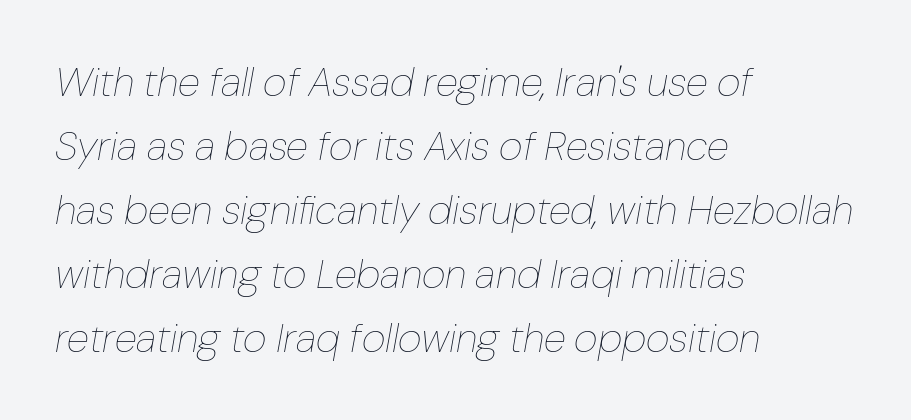
This is not heavy type; no bold has been used. Glance below the letters and you will spot only blank space. A normal amount of white space separates one row of letters from the next. Every row of glyphs begins at an identical x-position on the left.
